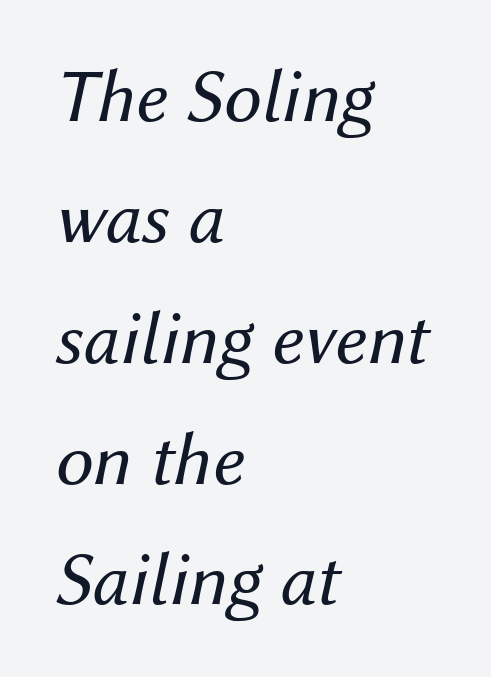
The image shows 76 px regular-weight type, italic (leaning right); set left-aligned, normal line spacing (1.59x), normal letter spacing, not underlined; medium stroke contrast and a medium x-height.
